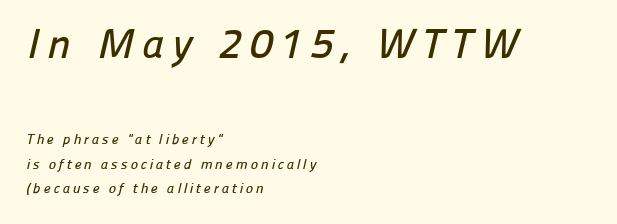
Q: Is the typeface a serif or a sans-serif typeface? A: Sans-serif.
Q: Is the text underlined? A: No.
Q: How is the paragraph aligned? A: Left-aligned.
Q: Is the spacing between letters normal or unusually wide? A: Unusually wide.
Q: Which block of text is set in a larger size, the first (top) or the second (bottom)? A: The first (top) one.
Q: Width (condensed, normal, or wide)? A: Normal.
Q: Stroke contrast? A: Low.
Q: x-height? A: Medium.
Q: Monospaced? A: No.
